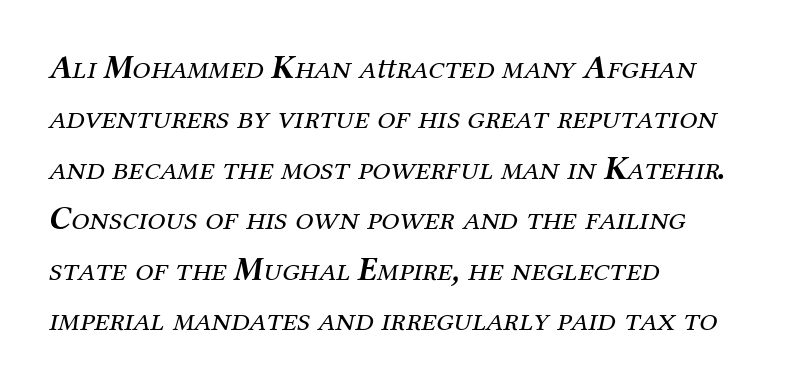
Q: Is the text bold? A: No.
Q: Is the text italic (slanted)? A: Yes, it leans right by about 12 degrees.
Q: Is the typeface a serif or a sans-serif typeface? A: Serif.
Q: Is the text underlined? A: No.
Q: How is the paragraph aligned? A: Left-aligned.
Q: Is the spacing between letters normal or unusually wide? A: Normal.
Q: Is the spacing between lines tight, normal or loose? A: Normal.
Q: Width (condensed, normal, or wide)? A: Normal.
Q: Stroke contrast? A: Medium.
Q: x-height? A: Medium.
Q: Monospaced? A: No.
